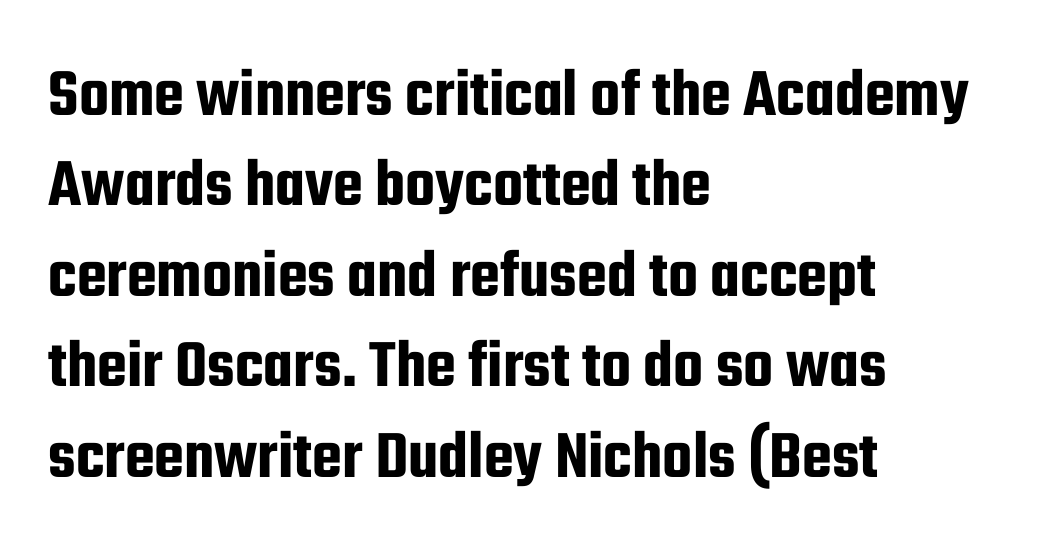
Is the letter spacing exaggerated? No — it looks like the ordinary default. Proportional: the letters do not fall into vertical columns. Ordinary non-slanted type is in use. Each new line begins a customary step beneath the previous one. The typeface chosen for these lines omits serifs.
